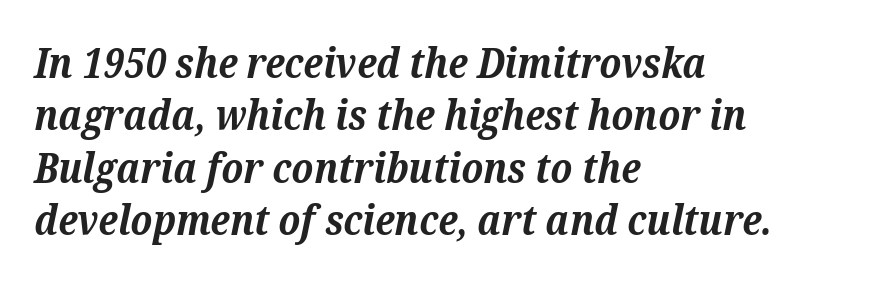
The image shows 41 px bold serif type, italic (leaning right); set left-aligned, normal line spacing (1.28x), normal letter spacing, not underlined; medium stroke contrast and a medium x-height.
